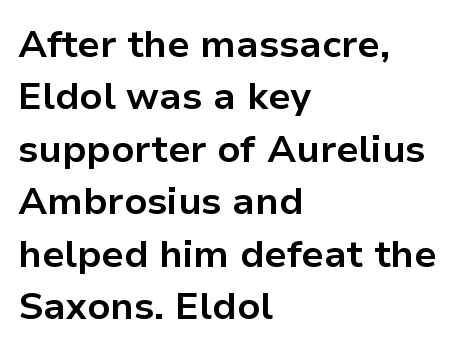
Q: Is the text bold? A: Yes.
Q: Is the text italic (slanted)? A: No, it is upright.
Q: Is the typeface a serif or a sans-serif typeface? A: Sans-serif.
Q: Is the text underlined? A: No.
Q: How is the paragraph aligned? A: Left-aligned.
Q: Is the spacing between letters normal or unusually wide? A: Normal.
Q: Is the spacing between lines tight, normal or loose? A: Normal.
Q: Width (condensed, normal, or wide)? A: Normal.
Q: Stroke contrast? A: Low.
Q: x-height? A: Medium.
Q: Monospaced? A: No.
